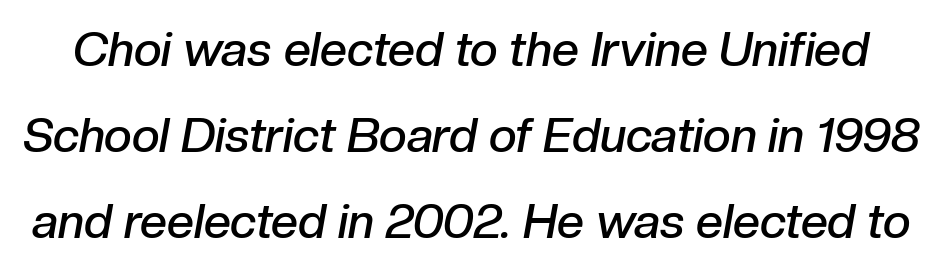
The whole block is typeset with a tilt. The rendering uses natural spacing where letterforms have individual widths. Typesetter's note: demi weight, one step under bold. The passage shown has conventional tracking throughout. Plain, unruled lines of type.
